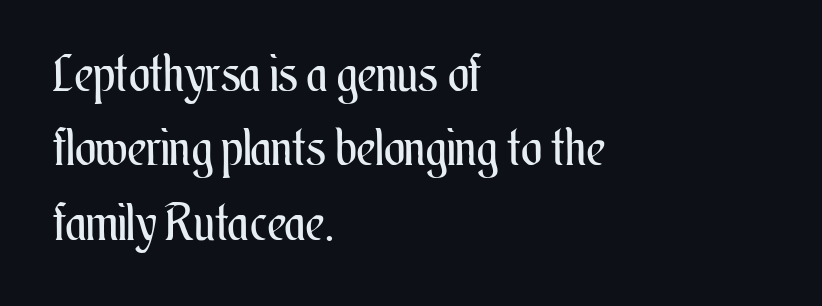
The image shows 50 px regular-weight, condensed type, upright; set left-aligned, normal line spacing (1.49x), normal letter spacing, not underlined; medium stroke contrast and a small x-height.
